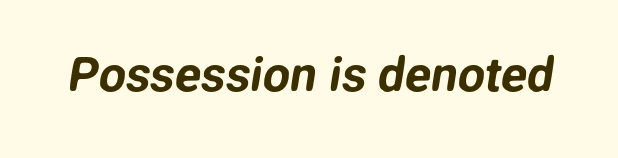
Q: Is the typeface a serif or a sans-serif typeface? A: Sans-serif.
Q: Is the text underlined? A: No.
Q: Is the spacing between letters normal or unusually wide? A: Normal.
Q: Width (condensed, normal, or wide)? A: Normal.
Q: Stroke contrast? A: Low.
Q: x-height? A: Medium.
Q: Monospaced? A: No.
